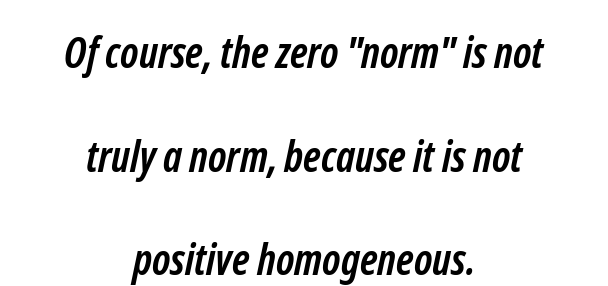
Q: Is the text bold? A: Yes.
Q: Is the typeface a serif or a sans-serif typeface? A: Sans-serif.
Q: Is the text underlined? A: No.
Q: How is the paragraph aligned? A: Centered.
Q: Is the spacing between letters normal or unusually wide? A: Normal.
Q: Is the spacing between lines tight, normal or loose? A: Loose.
Q: Width (condensed, normal, or wide)? A: Condensed.
Q: Stroke contrast? A: Low.
Q: x-height? A: Medium.
Q: Monospaced? A: No.
